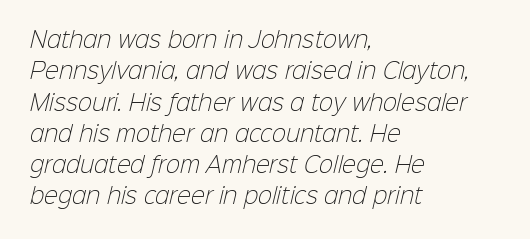
{"bold": "no", "underline": "no", "align": "left", "line_spacing": "normal", "line_spacing_ratio": 1.49, "letter_spacing": "normal", "letter_spacing_em": 0.0, "glyph_px": 21}
